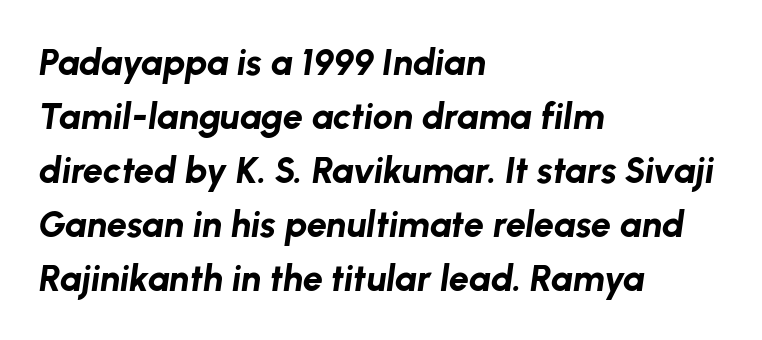
The image shows 36 px bold type, italic (leaning right); set left-aligned, normal line spacing (1.5x), normal letter spacing, not underlined; low stroke contrast and a medium x-height.
